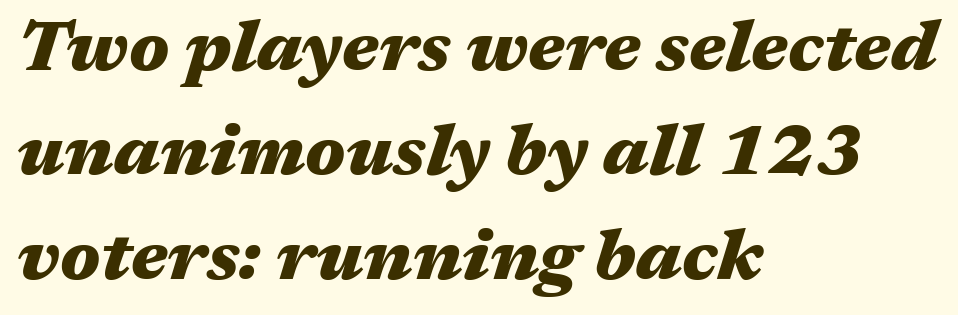
{"italic": "yes", "lean": "right", "slant_degrees": 17, "bold": "yes", "weight": "heavy", "width": "wide", "stroke_contrast": "medium", "x_height": "medium", "monospaced": "no", "underline": "no", "align": "left", "line_spacing": "normal", "line_spacing_ratio": 1.47, "letter_spacing": "normal", "letter_spacing_em": 0.0, "glyph_px": 71}
